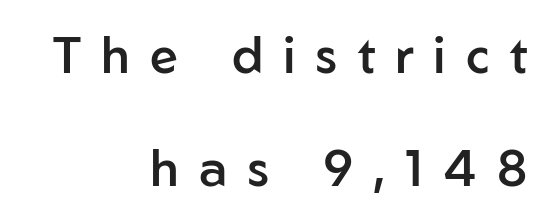
The image shows 50 px semibold sans-serif type, upright; set right-aligned, loose line spacing (2.27x), unusually wide letter spacing (+0.4 em), not underlined; low stroke contrast and a medium x-height.
